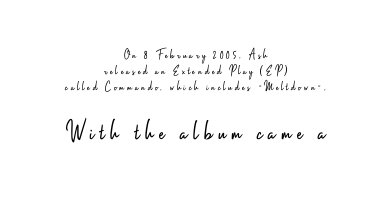
{"serif": "no", "bold": "no", "weight": "light", "width": "condensed", "stroke_contrast": "low", "x_height": "small", "monospaced": "no", "underline": "no", "align": "center", "line_spacing": "tight", "line_spacing_ratio": 1.15, "letter_spacing": "wide", "letter_spacing_em": 0.2, "larger_block": "second", "size_ratio": 2.07, "glyph_px": 29}
